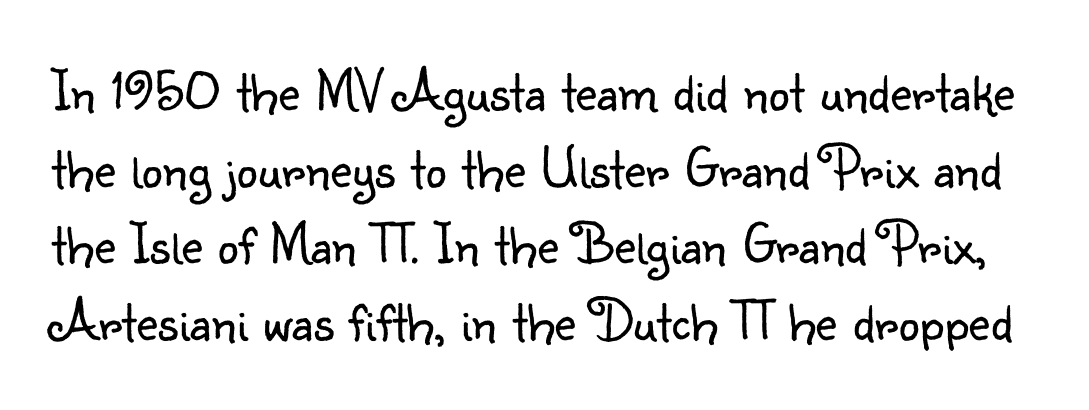
{"serif": "no", "italic": "no", "bold": "no", "weight": "light", "width": "normal", "stroke_contrast": "low", "x_height": "small", "monospaced": "no", "underline": "no", "line_spacing": "normal", "line_spacing_ratio": 1.3, "letter_spacing": "normal", "letter_spacing_em": 0.0, "glyph_px": 59}
